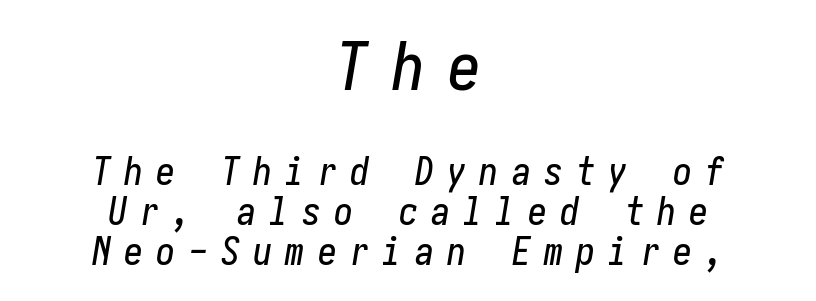
Q: Is the text italic (slanted)? A: Yes, it leans right by about 10 degrees.
Q: Is the text underlined? A: No.
Q: How is the paragraph aligned? A: Centered.
Q: Is the spacing between letters normal or unusually wide? A: Unusually wide.
Q: Is the spacing between lines tight, normal or loose? A: Tight.
Q: Which block of text is set in a larger size, the first (top) or the second (bottom)? A: The first (top) one.
Q: Width (condensed, normal, or wide)? A: Condensed.
Q: Stroke contrast? A: Low.
Q: x-height? A: Medium.
